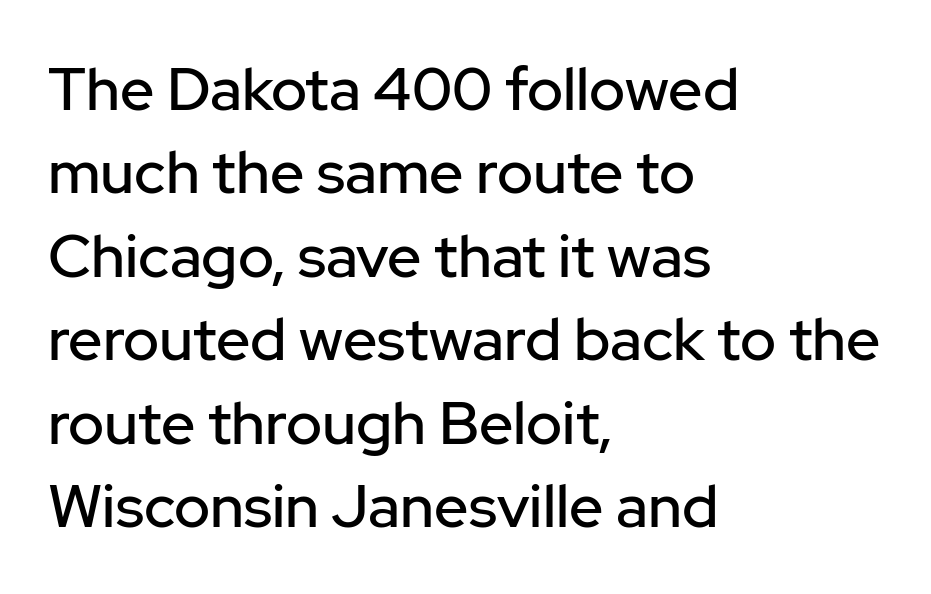
The image shows 60 px sans-serif type, upright; set left-aligned, normal line spacing (1.39x), normal letter spacing, not underlined; low stroke contrast and a medium x-height.
